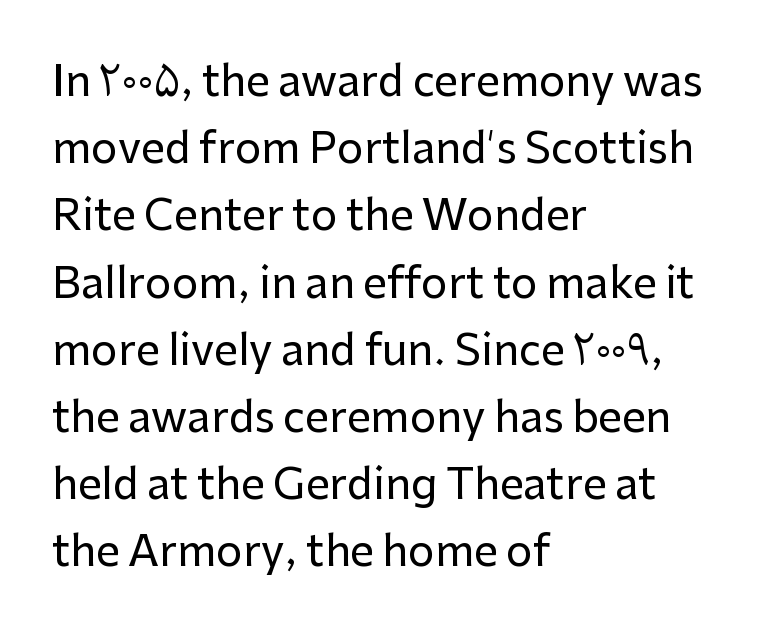
Q: Is the text italic (slanted)? A: No, it is upright.
Q: Is the typeface a serif or a sans-serif typeface? A: Sans-serif.
Q: Is the text underlined? A: No.
Q: How is the paragraph aligned? A: Left-aligned.
Q: Is the spacing between letters normal or unusually wide? A: Normal.
Q: Is the spacing between lines tight, normal or loose? A: Normal.
Q: Width (condensed, normal, or wide)? A: Normal.
Q: Stroke contrast? A: Low.
Q: x-height? A: Medium.
Q: Monospaced? A: No.
